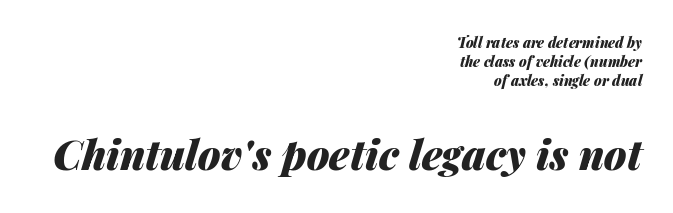
{"italic": "yes", "lean": "right", "slant_degrees": 14, "bold": "yes", "weight": "heavy", "width": "normal", "stroke_contrast": "medium", "x_height": "medium", "monospaced": "no", "underline": "no", "align": "right", "line_spacing": "normal", "line_spacing_ratio": 1.35, "letter_spacing": "normal", "letter_spacing_em": 0.0, "larger_block": "second", "size_ratio": 2.93, "glyph_px": 41}
